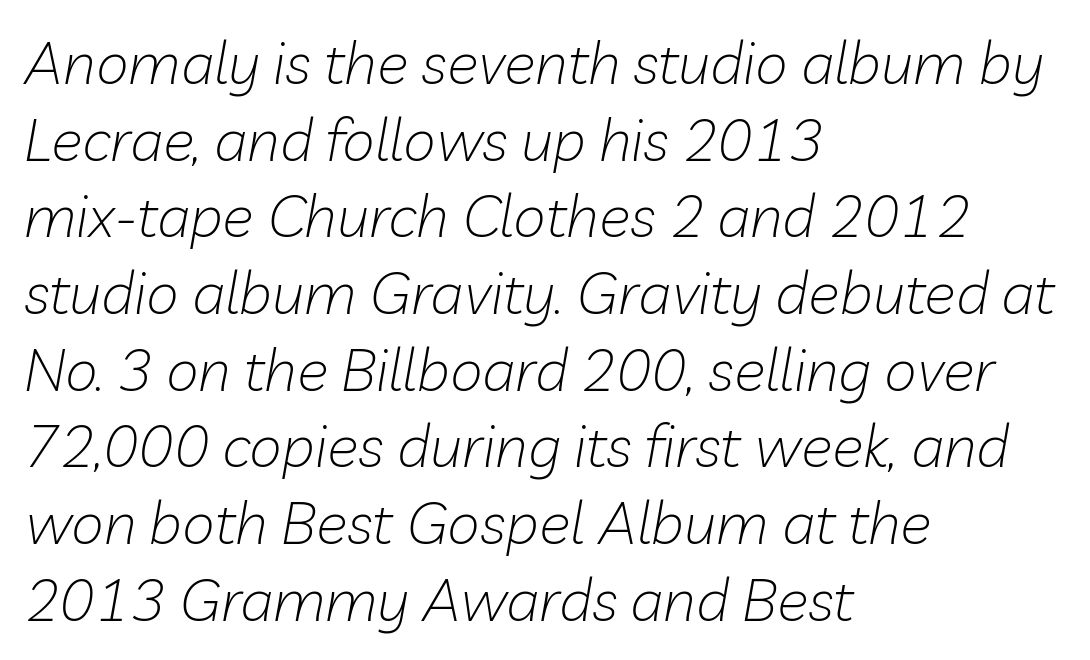
Q: Is the text bold? A: No.
Q: Is the text italic (slanted)? A: Yes, it leans right by about 10 degrees.
Q: Is the text underlined? A: No.
Q: How is the paragraph aligned? A: Left-aligned.
Q: Is the spacing between letters normal or unusually wide? A: Normal.
Q: Is the spacing between lines tight, normal or loose? A: Normal.
Q: Width (condensed, normal, or wide)? A: Normal.
Q: Stroke contrast? A: Low.
Q: x-height? A: Medium.
Q: Monospaced? A: No.
